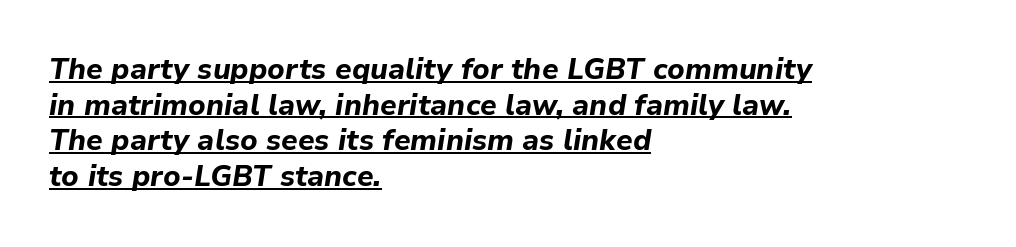
The image shows 29 px bold type, italic (leaning right); set left-aligned, line spacing 1.23x, normal letter spacing, underlined; low stroke contrast and a medium x-height.
